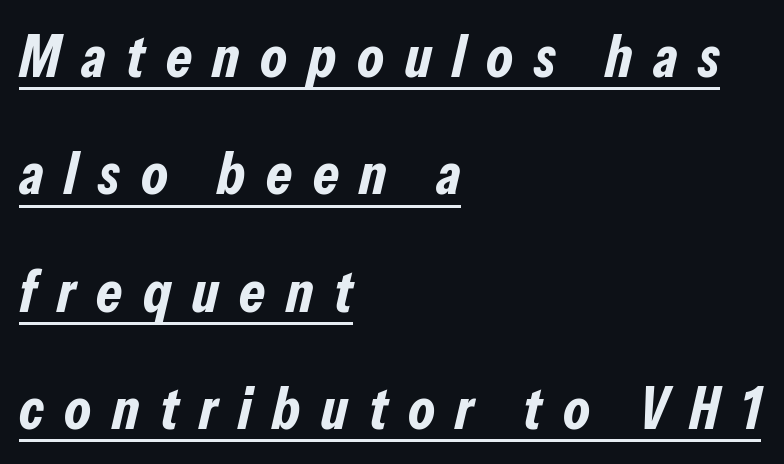
The image shows 59 px bold, condensed type, italic (leaning right); set left-aligned, loose line spacing (1.99x), unusually wide letter spacing (+0.35 em), underlined; low stroke contrast and a medium x-height.
